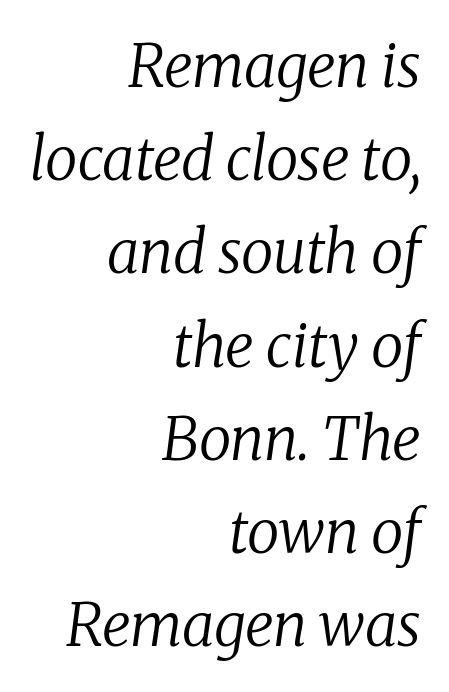
Tall strokes in this sample are angled rather than plumb. The passage shown is typeset with a serif family. Glance below the letters and you will spot only blank space. The lines are quadded right.
